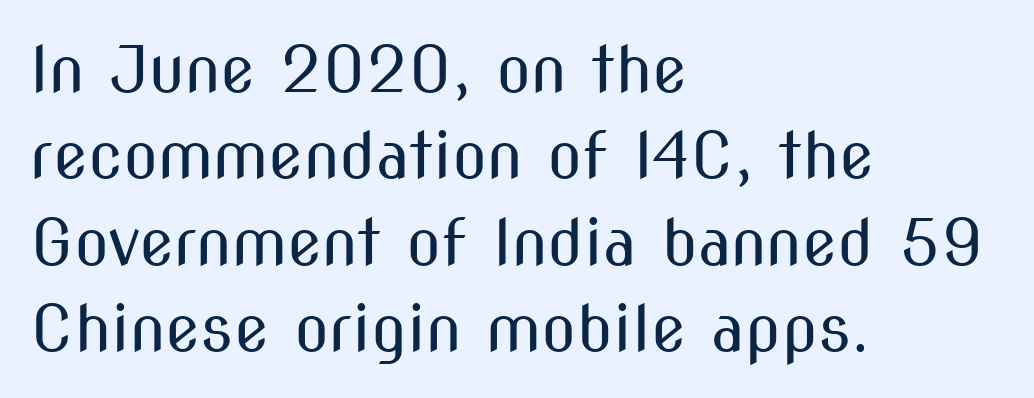
Q: Is the text bold? A: No.
Q: Is the text italic (slanted)? A: No, it is upright.
Q: Is the typeface a serif or a sans-serif typeface? A: Sans-serif.
Q: Is the text underlined? A: No.
Q: How is the paragraph aligned? A: Left-aligned.
Q: Is the spacing between letters normal or unusually wide? A: Normal.
Q: Is the spacing between lines tight, normal or loose? A: Normal.
Q: Width (condensed, normal, or wide)? A: Condensed.
Q: Stroke contrast? A: Medium.
Q: x-height? A: Medium.
Q: Monospaced? A: No.
